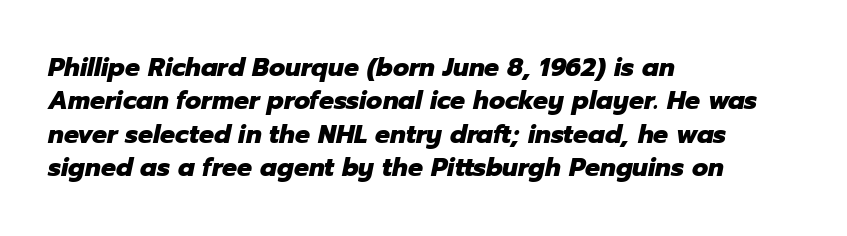
{"italic": "yes", "lean": "right", "slant_degrees": 12, "bold": "yes", "underline": "no", "align": "left", "line_spacing": "normal", "line_spacing_ratio": 1.34, "letter_spacing": "normal", "letter_spacing_em": 0.0, "glyph_px": 25}
